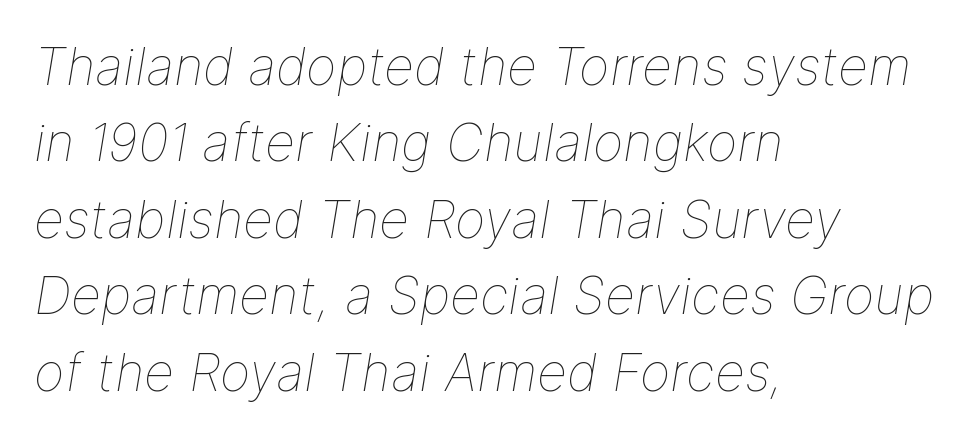
Q: Is the text bold? A: No.
Q: Is the text italic (slanted)? A: Yes, it leans right by about 9 degrees.
Q: Is the text underlined? A: No.
Q: How is the paragraph aligned? A: Left-aligned.
Q: Is the spacing between letters normal or unusually wide? A: Normal.
Q: Is the spacing between lines tight, normal or loose? A: Normal.
Q: Width (condensed, normal, or wide)? A: Normal.
Q: Stroke contrast? A: Low.
Q: x-height? A: Medium.
Q: Monospaced? A: No.
